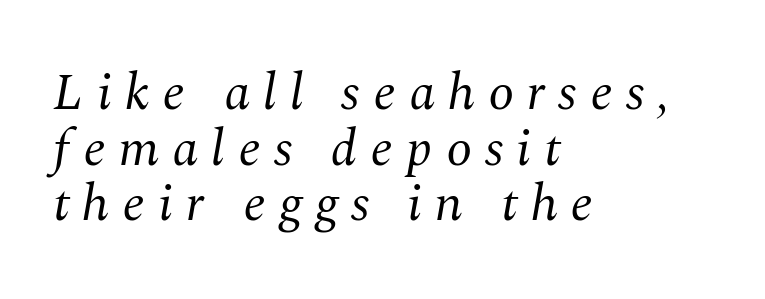
The image shows 52 px regular-weight serif type, italic (leaning right); set left-aligned, tight line spacing (1.07x), unusually wide letter spacing (+0.25 em), not underlined; medium stroke contrast and a medium x-height.
